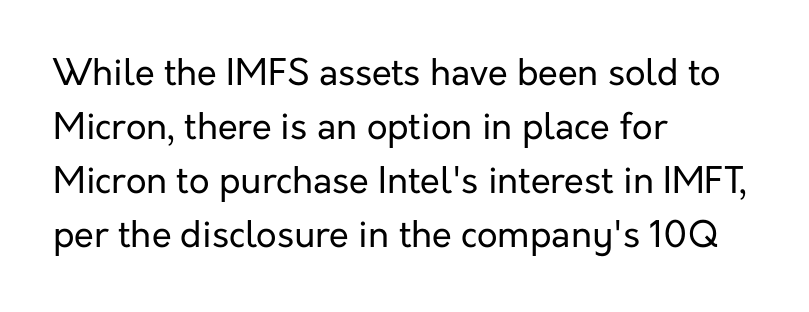
Type without underlining. The face looks like a standard text weight, possibly lighter. A sans-serif font was chosen for this passage. Whoever set this chose a conventional vertical rhythm.
